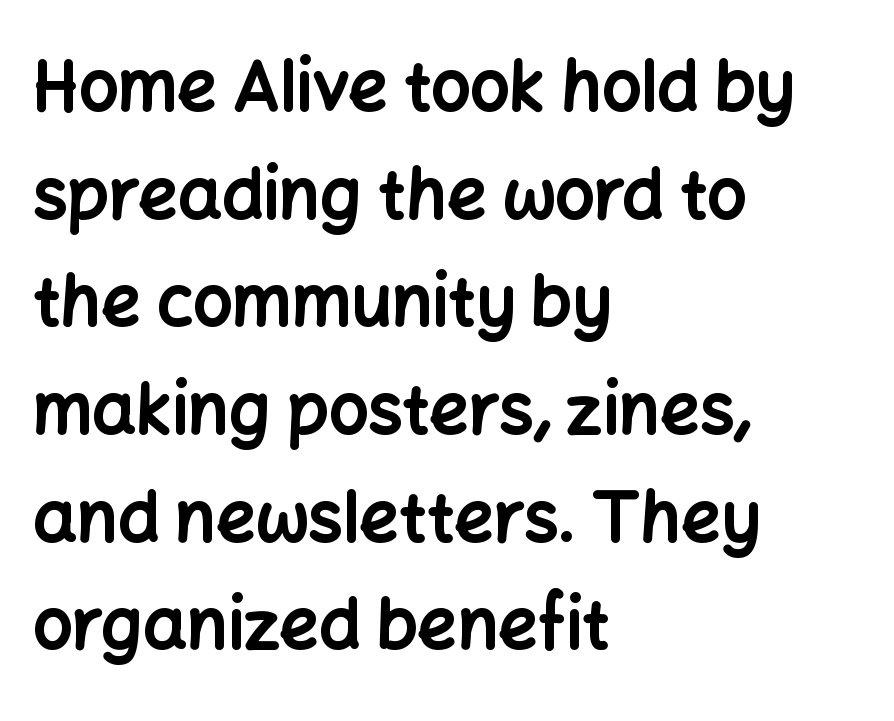
{"serif": "no", "italic": "no", "bold": "yes", "weight": "bold", "width": "normal", "stroke_contrast": "low", "x_height": "medium", "monospaced": "no", "underline": "no", "align": "left", "line_spacing": "normal", "line_spacing_ratio": 1.56, "letter_spacing": "normal", "letter_spacing_em": 0.0, "glyph_px": 69}
